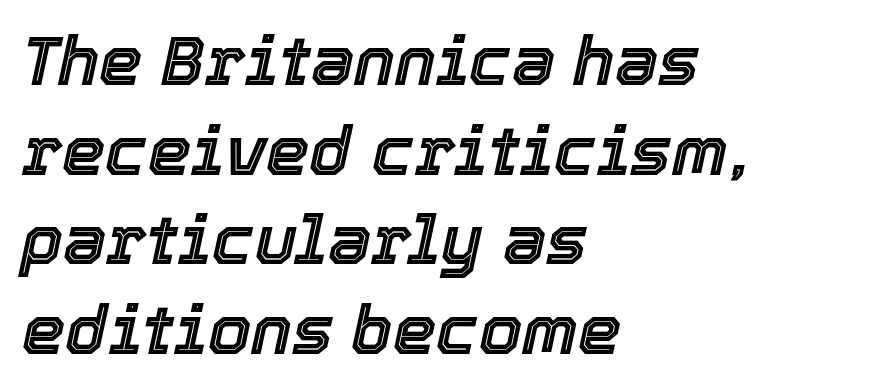
{"italic": "yes", "lean": "right", "slant_degrees": 12, "width": "normal", "x_height": "medium", "monospaced": "no", "underline": "no", "align": "left", "line_spacing": "normal", "line_spacing_ratio": 1.3, "letter_spacing": "normal", "letter_spacing_em": 0.0, "glyph_px": 69}
